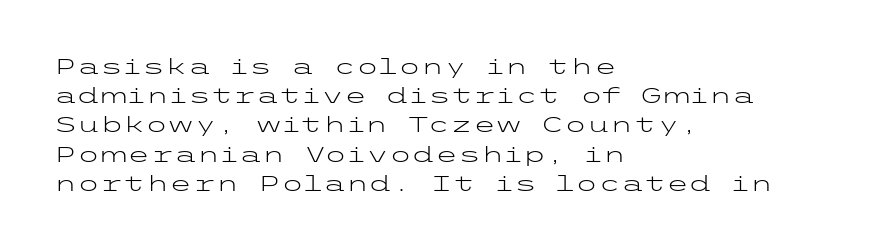
Q: Is the text bold? A: No.
Q: Is the text italic (slanted)? A: No, it is upright.
Q: Is the text underlined? A: No.
Q: How is the paragraph aligned? A: Left-aligned.
Q: Is the spacing between letters normal or unusually wide? A: Normal.
Q: Is the spacing between lines tight, normal or loose? A: Normal.
